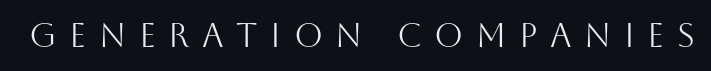
The image shows 33 px light sans-serif type, upright; set unusually wide letter spacing (+0.38 em), not underlined; medium stroke contrast and a large x-height.
